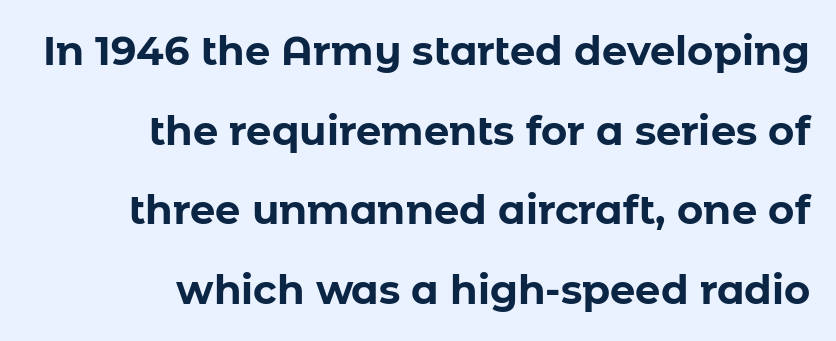
Q: Is the text bold? A: Yes.
Q: Is the text italic (slanted)? A: No, it is upright.
Q: Is the typeface a serif or a sans-serif typeface? A: Sans-serif.
Q: Is the text underlined? A: No.
Q: How is the paragraph aligned? A: Right-aligned.
Q: Is the spacing between letters normal or unusually wide? A: Normal.
Q: Is the spacing between lines tight, normal or loose? A: Loose.
Q: Width (condensed, normal, or wide)? A: Normal.
Q: Stroke contrast? A: Low.
Q: x-height? A: Medium.
Q: Monospaced? A: No.
